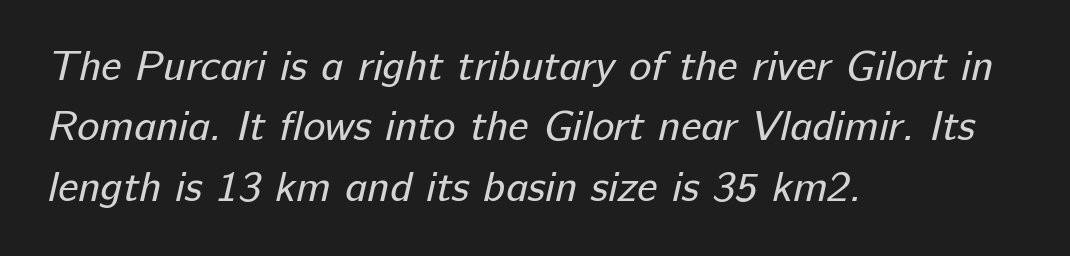
Q: Is the text bold? A: No.
Q: Is the typeface a serif or a sans-serif typeface? A: Sans-serif.
Q: Is the text underlined? A: No.
Q: How is the paragraph aligned? A: Left-aligned.
Q: Is the spacing between letters normal or unusually wide? A: Normal.
Q: Is the spacing between lines tight, normal or loose? A: Normal.
Q: Width (condensed, normal, or wide)? A: Normal.
Q: Stroke contrast? A: Low.
Q: x-height? A: Medium.
Q: Monospaced? A: No.
